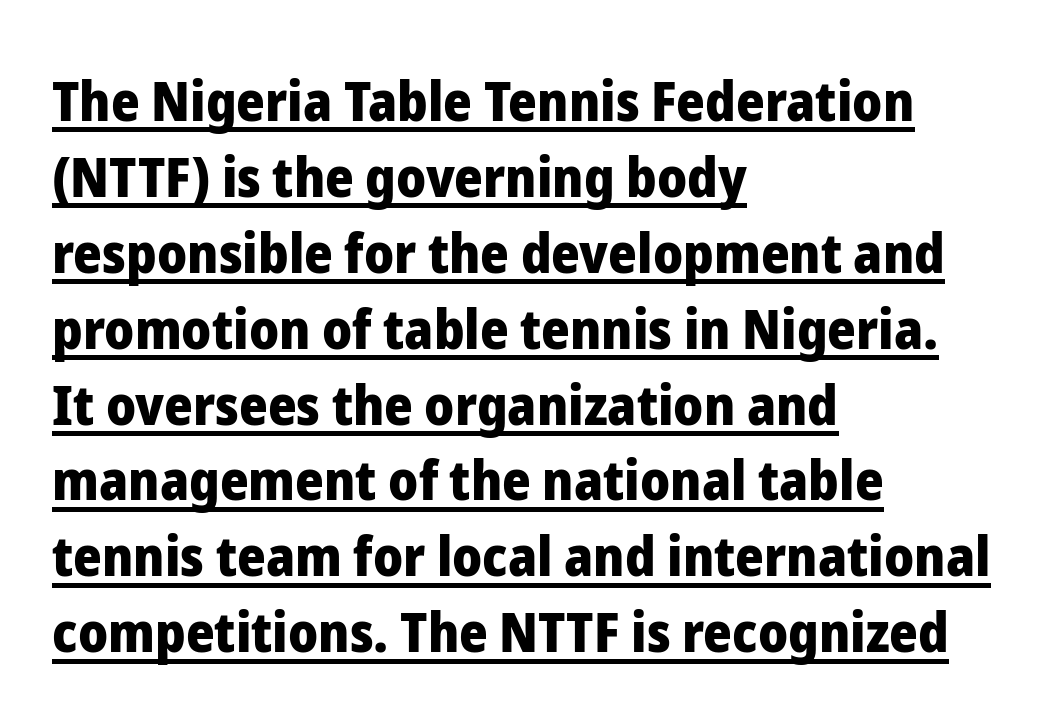
Q: Is the text bold? A: Yes.
Q: Is the text italic (slanted)? A: No, it is upright.
Q: Is the typeface a serif or a sans-serif typeface? A: Sans-serif.
Q: Is the text underlined? A: Yes.
Q: How is the paragraph aligned? A: Left-aligned.
Q: Is the spacing between letters normal or unusually wide? A: Normal.
Q: Is the spacing between lines tight, normal or loose? A: Normal.
Q: Width (condensed, normal, or wide)? A: Normal.
Q: Stroke contrast? A: Low.
Q: x-height? A: Medium.
Q: Monospaced? A: No.
